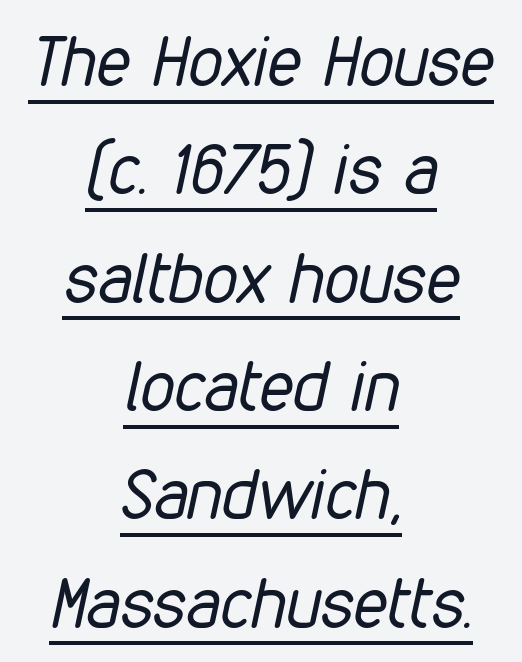
Q: Is the text bold? A: No.
Q: Is the text italic (slanted)? A: Yes, it leans right by about 12 degrees.
Q: Is the text underlined? A: Yes.
Q: How is the paragraph aligned? A: Centered.
Q: Is the spacing between letters normal or unusually wide? A: Normal.
Q: Is the spacing between lines tight, normal or loose? A: Normal.
Q: Width (condensed, normal, or wide)? A: Condensed.
Q: Stroke contrast? A: Low.
Q: x-height? A: Medium.
Q: Monospaced? A: No.
